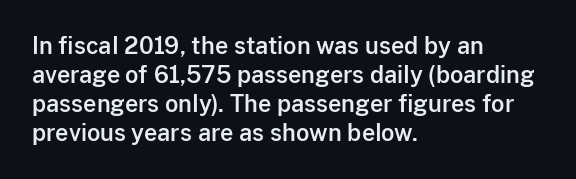
{"italic": "no", "underline": "no", "align": "left", "line_spacing": "normal", "line_spacing_ratio": 1.26, "letter_spacing": "normal", "letter_spacing_em": 0.0, "glyph_px": 23}
